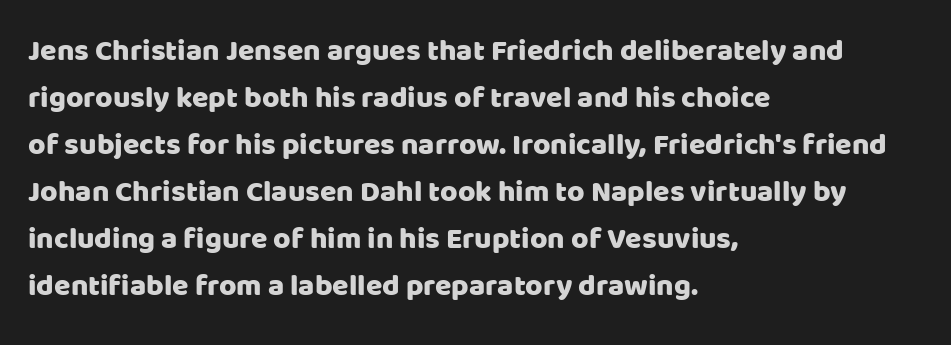
Alignment: flush left. Check the space under the baseline: it is left empty. Is this a fixed-width face? No — the glyphs have proportional, varying widths. Posture: straight, roman, zero tilt. The letters sit at their default tracking, neither squeezed nor spread.
